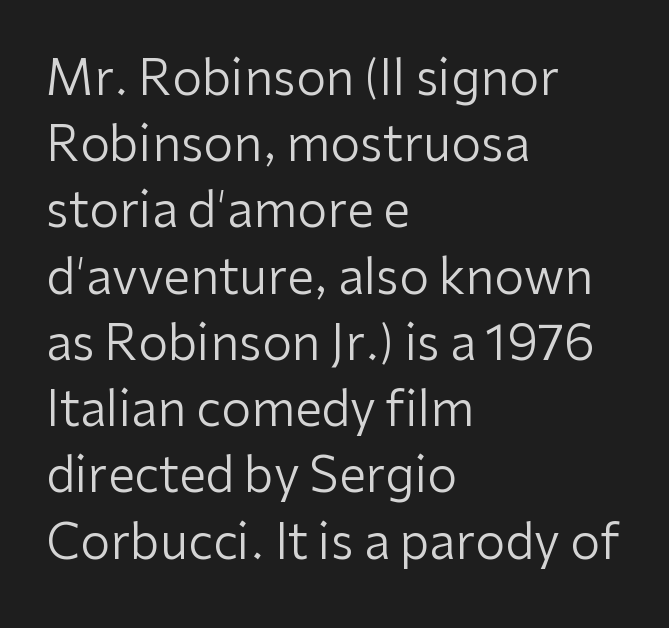
The image shows 48 px regular-weight sans-serif type, upright; set left-aligned, normal line spacing (1.38x), normal letter spacing, not underlined; low stroke contrast and a medium x-height.
